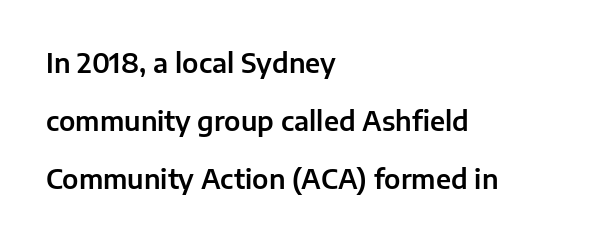
{"italic": "no", "underline": "no", "align": "left", "line_spacing": "loose", "line_spacing_ratio": 2.24, "letter_spacing": "normal", "letter_spacing_em": 0.0, "glyph_px": 26}
